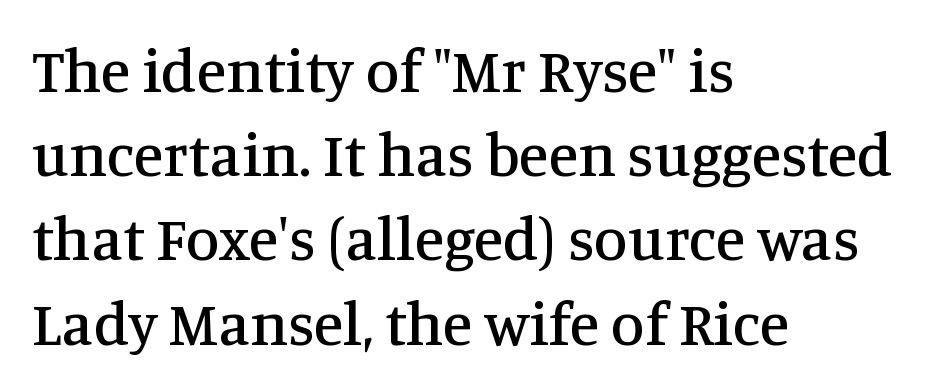
{"serif": "yes", "italic": "no", "width": "normal", "stroke_contrast": "medium", "x_height": "large", "monospaced": "no", "underline": "no", "align": "left", "line_spacing": "normal", "line_spacing_ratio": 1.38, "letter_spacing": "normal", "letter_spacing_em": 0.0, "glyph_px": 61}
